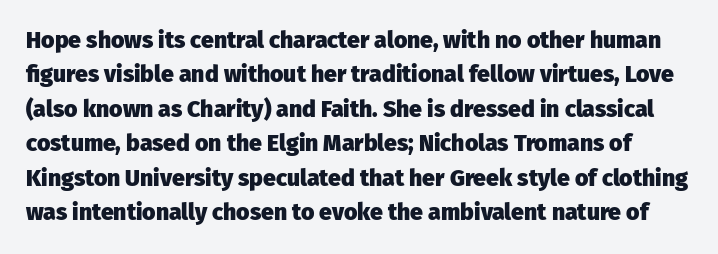
The words here are not underlined. The passage shown is emphatically bold. Ordinary non-slanted type is in use. What's the leading like? Ordinary, nothing unusual. Tracking value appears to be zero — textbook default spacing.
